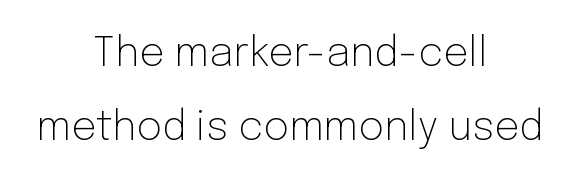
Q: Is the text bold? A: No.
Q: Is the text italic (slanted)? A: No, it is upright.
Q: Is the typeface a serif or a sans-serif typeface? A: Sans-serif.
Q: Is the text underlined? A: No.
Q: How is the paragraph aligned? A: Centered.
Q: Is the spacing between letters normal or unusually wide? A: Normal.
Q: Width (condensed, normal, or wide)? A: Normal.
Q: Stroke contrast? A: Low.
Q: x-height? A: Medium.
Q: Monospaced? A: No.
